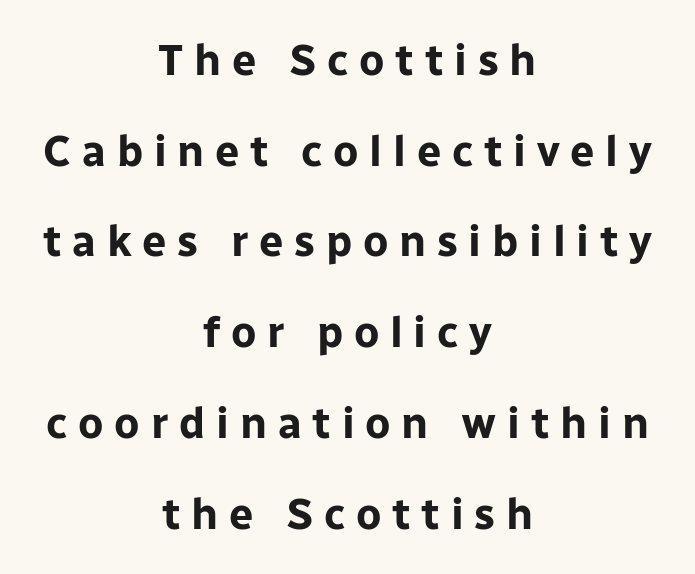
Q: Is the text bold? A: Yes.
Q: Is the text italic (slanted)? A: No, it is upright.
Q: Is the typeface a serif or a sans-serif typeface? A: Sans-serif.
Q: Is the text underlined? A: No.
Q: How is the paragraph aligned? A: Centered.
Q: Is the spacing between letters normal or unusually wide? A: Unusually wide.
Q: Is the spacing between lines tight, normal or loose? A: Loose.
Q: Width (condensed, normal, or wide)? A: Normal.
Q: Stroke contrast? A: Low.
Q: x-height? A: Medium.
Q: Monospaced? A: No.
